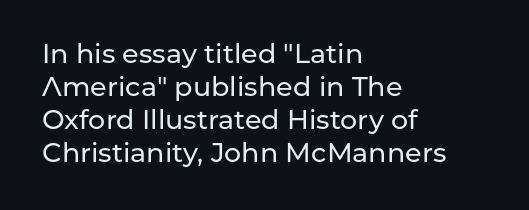
No extra tracking has been applied to these lines. Check the space under the baseline: it is left empty. The font's upright variant was chosen for this text. Casual observation: everything's shoved over to the left.
